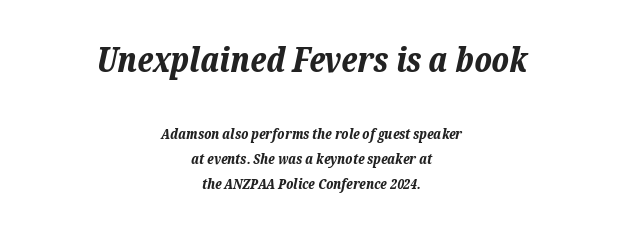
Q: Is the text bold? A: Yes.
Q: Is the text italic (slanted)? A: Yes, it leans right by about 12 degrees.
Q: Is the text underlined? A: No.
Q: How is the paragraph aligned? A: Centered.
Q: Is the spacing between letters normal or unusually wide? A: Normal.
Q: Which block of text is set in a larger size, the first (top) or the second (bottom)? A: The first (top) one.
Q: Width (condensed, normal, or wide)? A: Normal.
Q: Stroke contrast? A: Low.
Q: x-height? A: Medium.
Q: Monospaced? A: No.
